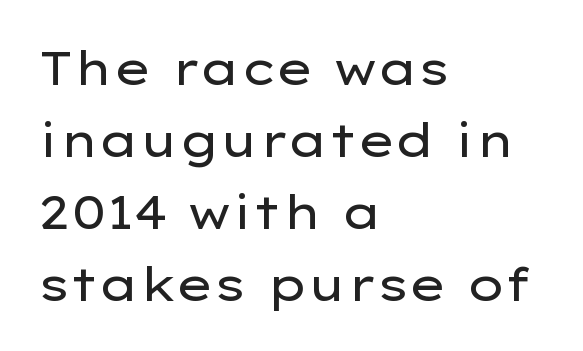
Notice how the stems are strictly vertical — no italics here. Check where the strokes stop: nothing finishes them off — pure sans. Stems here are at most as thick as an everyday book face. Short and long lines alike share a common starting point at left. Observe the ordinary spacing: letters are neighbours, not strangers. Type without underlining.
